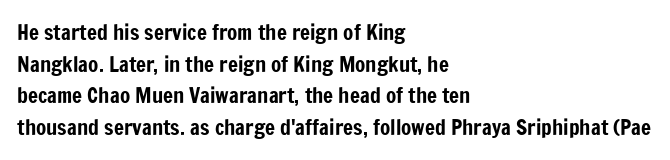
{"italic": "no", "underline": "no", "align": "left", "line_spacing": "normal", "line_spacing_ratio": 1.51, "letter_spacing": "normal", "letter_spacing_em": 0.0, "glyph_px": 21}
